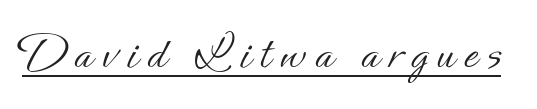
Bold? No — there's no thickening of the strokes. Underlining? Definitely there. This sample has the flowing, uneven cadence of proportional lettering.
